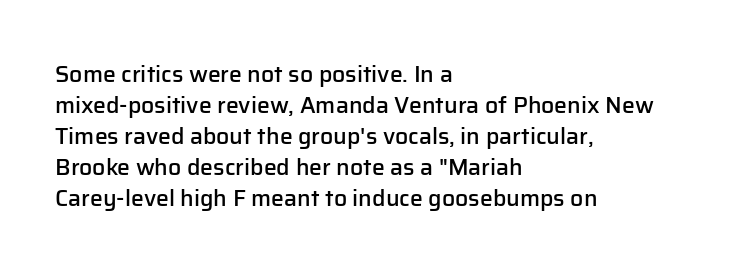
{"italic": "no", "bold": "semi", "underline": "no", "align": "left", "line_spacing": "normal", "line_spacing_ratio": 1.35, "letter_spacing": "normal", "letter_spacing_em": 0.0, "glyph_px": 23}
